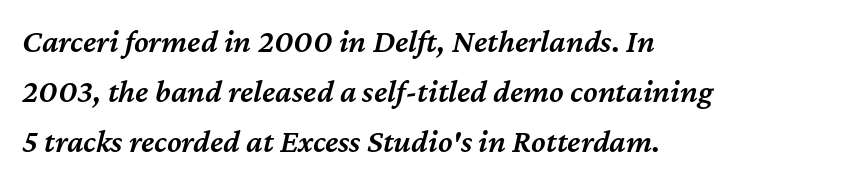
{"italic": "yes", "lean": "right", "slant_degrees": 12, "bold": "semi", "weight": "semibold", "width": "normal", "stroke_contrast": "medium", "x_height": "medium", "monospaced": "no", "underline": "no", "align": "left", "line_spacing": "normal", "line_spacing_ratio": 1.52, "letter_spacing": "normal", "letter_spacing_em": 0.0, "glyph_px": 33}
